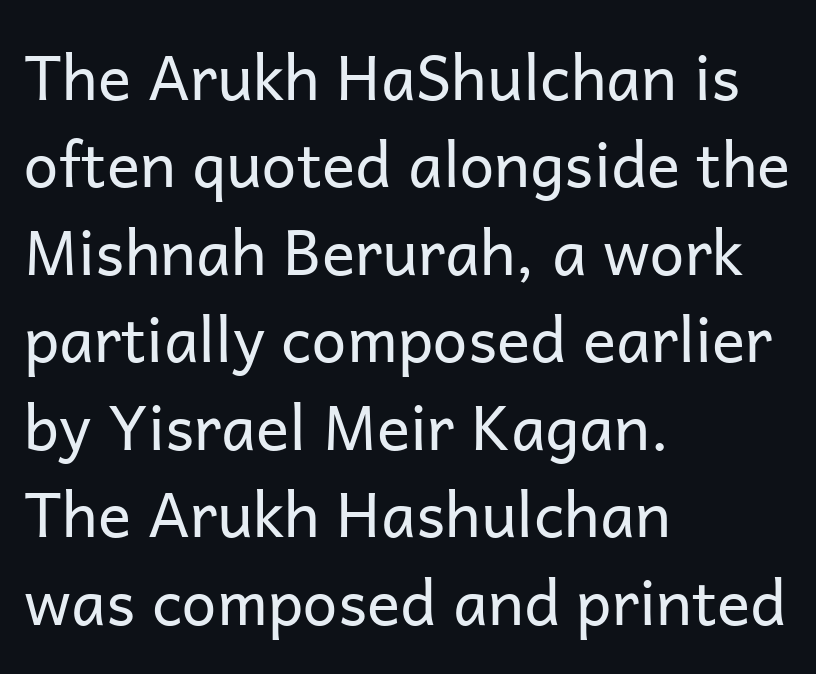
{"serif": "no", "italic": "no", "bold": "no", "weight": "regular", "width": "normal", "stroke_contrast": "low", "x_height": "medium", "monospaced": "no", "underline": "no", "align": "left", "line_spacing": "normal", "line_spacing_ratio": 1.41, "letter_spacing": "normal", "letter_spacing_em": 0.0, "glyph_px": 62}
